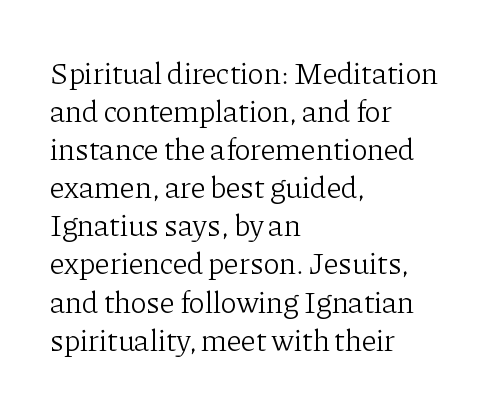
The image shows 30 px light serif type, upright; set left-aligned, normal line spacing (1.27x), normal letter spacing, not underlined; low stroke contrast and a medium x-height.
